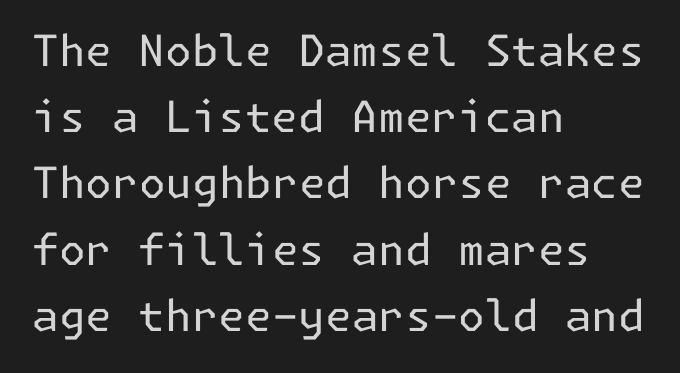
Q: Is the text bold? A: No.
Q: Is the text italic (slanted)? A: No, it is upright.
Q: Is the typeface a serif or a sans-serif typeface? A: Sans-serif.
Q: Is the text underlined? A: No.
Q: How is the paragraph aligned? A: Left-aligned.
Q: Is the spacing between letters normal or unusually wide? A: Normal.
Q: Is the spacing between lines tight, normal or loose? A: Normal.
Q: Width (condensed, normal, or wide)? A: Normal.
Q: Stroke contrast? A: Low.
Q: x-height? A: Medium.
